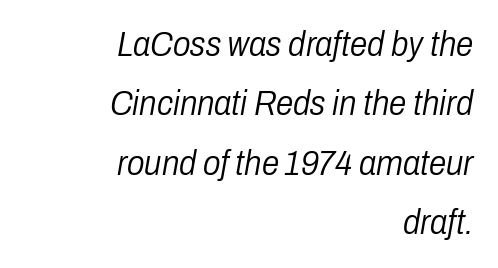
{"italic": "yes", "lean": "right", "slant_degrees": 10, "bold": "no", "weight": "light", "width": "condensed", "stroke_contrast": "low", "x_height": "medium", "monospaced": "no", "underline": "no", "align": "right", "line_spacing": "normal", "line_spacing_ratio": 1.7, "letter_spacing": "normal", "letter_spacing_em": 0.0, "glyph_px": 35}
